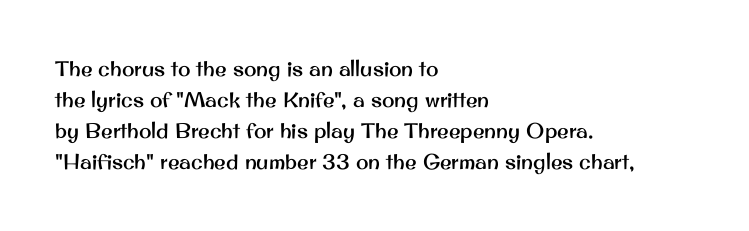
Does the copy run flush right? No — it runs flush left. The specimen reads as upright at a glance. Between one letter and the next there's only the usual sliver of space. The designer left line spacing at the default.
